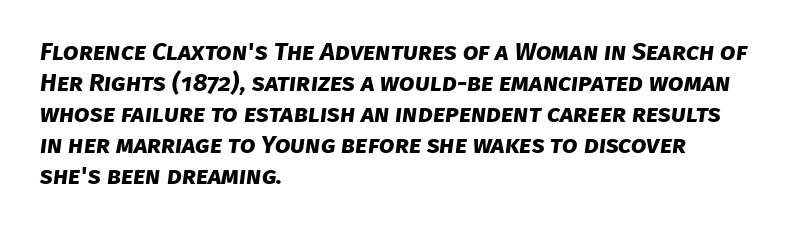
The passage shown is not underscored anywhere. Every row of glyphs begins at an identical x-position on the left. The passage shown is emphatically bold. The line texture is even and compact thanks to regular tracking.
